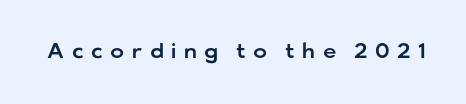
Q: Is the text italic (slanted)? A: No, it is upright.
Q: Is the text underlined? A: No.
Q: Is the spacing between letters normal or unusually wide? A: Unusually wide.
